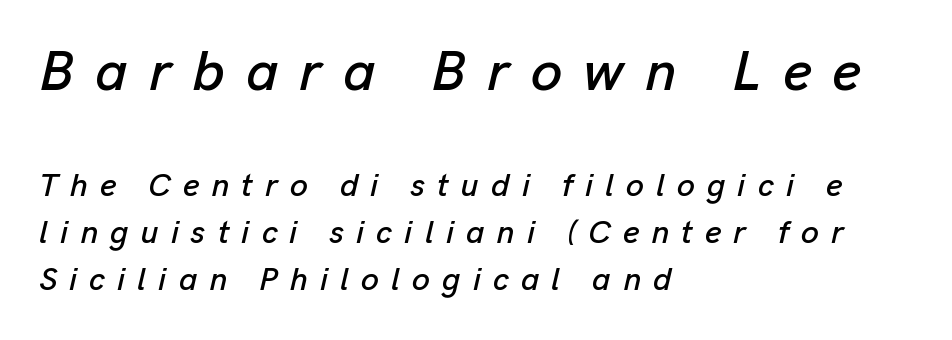
Is the lower block the larger one? No — the upper block carries the bigger type. These lines are rendered in a variable-pitch font. Yep, that's italic — everything's leaning. The ragged edge is on the right, which tells us the setting is flush left. Interline gaps are of average width in this sample.
